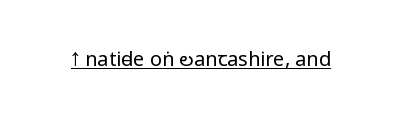
The image shows 20 px text type, upright; set normal letter spacing, underlined.
